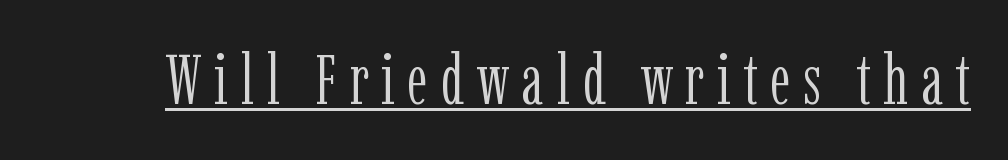
The image shows 69 px light, condensed serif type, upright; set underlined; low stroke contrast and a medium x-height.
